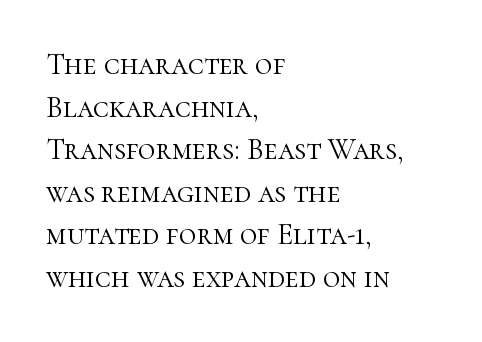
Q: Is the text bold? A: No.
Q: Is the text italic (slanted)? A: No, it is upright.
Q: Is the typeface a serif or a sans-serif typeface? A: Serif.
Q: Is the text underlined? A: No.
Q: How is the paragraph aligned? A: Left-aligned.
Q: Is the spacing between letters normal or unusually wide? A: Normal.
Q: Is the spacing between lines tight, normal or loose? A: Normal.
Q: Width (condensed, normal, or wide)? A: Normal.
Q: Stroke contrast? A: High.
Q: x-height? A: Medium.
Q: Monospaced? A: No.
